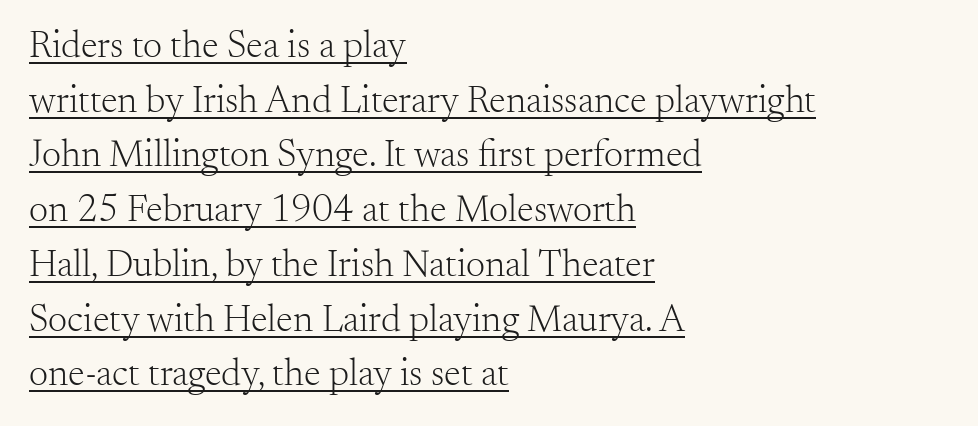
Q: Is the text bold? A: No.
Q: Is the text italic (slanted)? A: No, it is upright.
Q: Is the typeface a serif or a sans-serif typeface? A: Serif.
Q: Is the text underlined? A: Yes.
Q: How is the paragraph aligned? A: Left-aligned.
Q: Is the spacing between letters normal or unusually wide? A: Normal.
Q: Is the spacing between lines tight, normal or loose? A: Normal.
Q: Width (condensed, normal, or wide)? A: Normal.
Q: Stroke contrast? A: Medium.
Q: x-height? A: Small.
Q: Monospaced? A: No.
